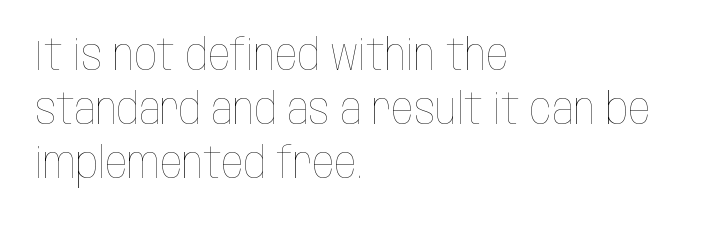
Q: Is the text bold? A: No.
Q: Is the text italic (slanted)? A: No, it is upright.
Q: Is the text underlined? A: No.
Q: How is the paragraph aligned? A: Left-aligned.
Q: Is the spacing between letters normal or unusually wide? A: Normal.
Q: Width (condensed, normal, or wide)? A: Condensed.
Q: Stroke contrast? A: Low.
Q: x-height? A: Large.
Q: Monospaced? A: No.
